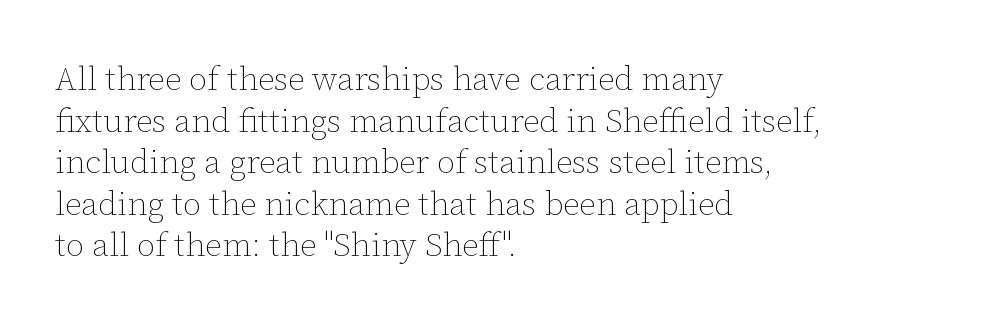
A student would call this left alignment; a typographer would say flush left, rag right. This is the regular roman posture of the typeface. Ink coverage per letter is moderate at most. Whoever set this chose a conventional vertical rhythm.
